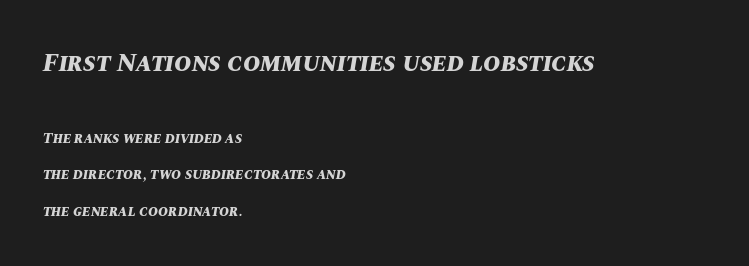
{"italic": "yes", "lean": "right", "slant_degrees": 10, "bold": "yes", "underline": "no", "align": "left", "line_spacing": "loose", "line_spacing_ratio": 2.43, "letter_spacing": "normal", "letter_spacing_em": 0.0, "larger_block": "first", "size_ratio": 1.73, "glyph_px": 26}
